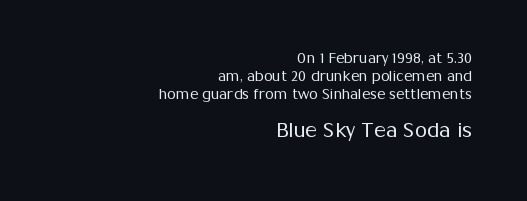
The image shows 20 px text type, upright; set right-aligned, normal line spacing (1.28x), normal letter spacing, not underlined; the second (bottom) block is 1.43x larger.
